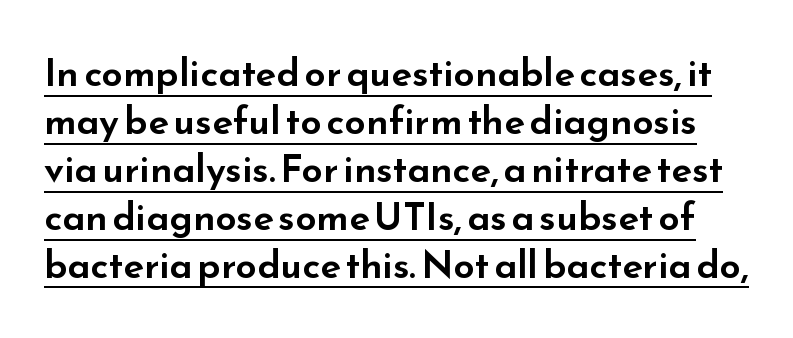
{"serif": "no", "italic": "no", "width": "wide", "stroke_contrast": "low", "x_height": "small", "monospaced": "no", "underline": "yes", "line_spacing": "normal", "line_spacing_ratio": 1.26, "letter_spacing": "normal", "letter_spacing_em": 0.0, "glyph_px": 38}
